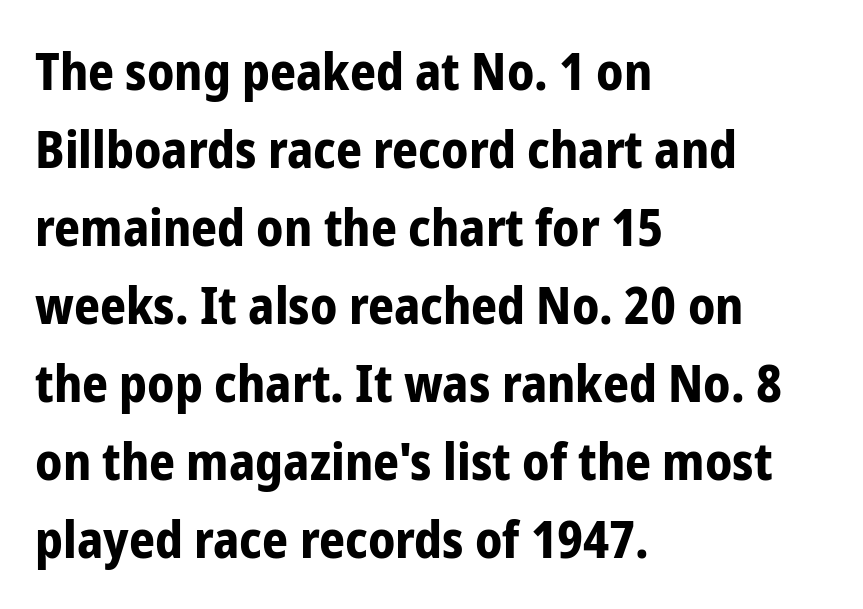
Notice how descenders clear the ascenders below comfortably — that's standard leading. In terms of weight, the rendering is a true, heavy bold. This sample uses an upright cut, with every glyph sitting square on the baseline. I'd call this a sans setting — the letters go barefoot.
